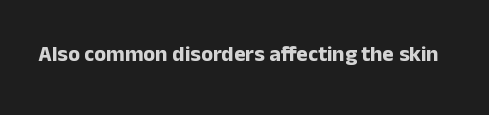
Short note: letters normally spaced. Words float on clear page, feet unadorned. The letters stand upright; this is a roman face. Heavy, bold letterforms.
